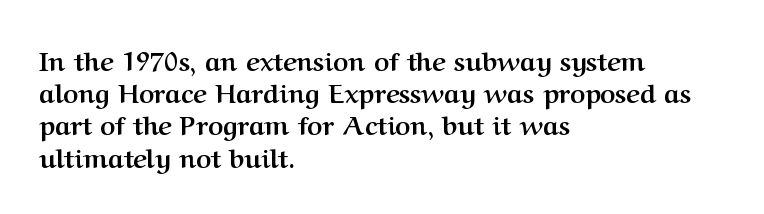
{"italic": "no", "bold": "yes", "underline": "no", "align": "left", "line_spacing_ratio": 1.24, "letter_spacing": "normal", "letter_spacing_em": 0.0, "glyph_px": 26}
